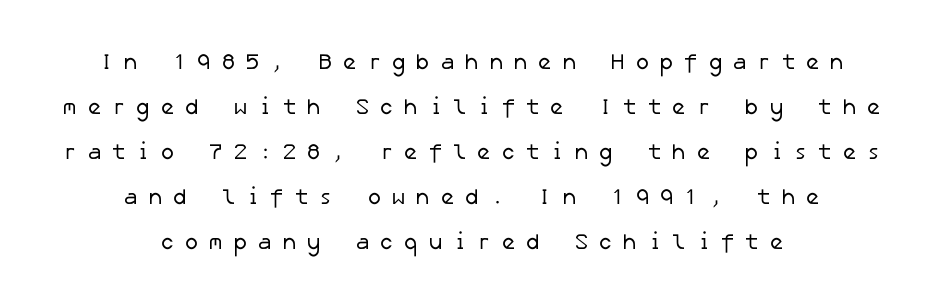
The image shows 22 px text type; set centered, loose line spacing (2.04x), unusually wide letter spacing (+0.44 em), not underlined.
